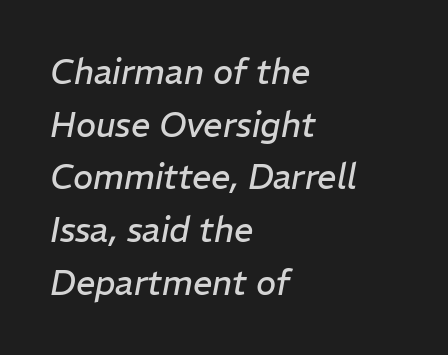
The image shows 34 px regular-weight type, italic (leaning right); set left-aligned, normal line spacing (1.55x), normal letter spacing, not underlined; low stroke contrast and a medium x-height.
